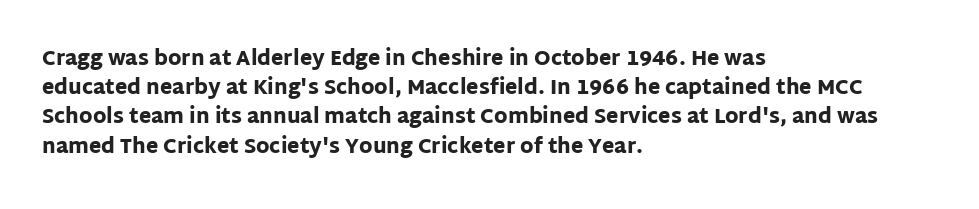
The glyphs are unaccompanied by any horizontal stroke below them. Line spacing here is normal. It's the straight-up-and-down kind of type. A dark, heavy texture on the line: the type is bold. The text block is weighted toward the left margin, trailing off unevenly rightward. Characters follow at the spacing the type designer built in.
